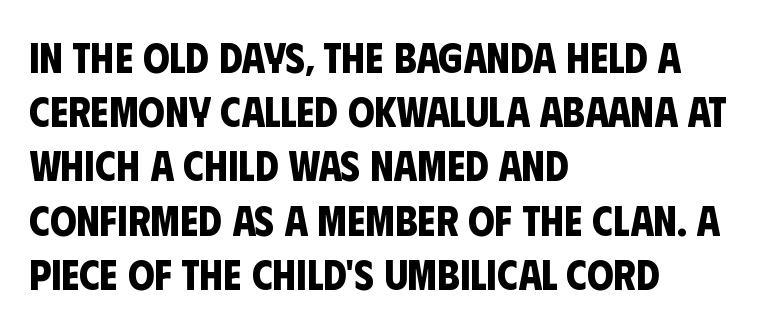
Q: Is the text bold? A: Yes.
Q: Is the typeface a serif or a sans-serif typeface? A: Sans-serif.
Q: Is the text underlined? A: No.
Q: How is the paragraph aligned? A: Left-aligned.
Q: Is the spacing between letters normal or unusually wide? A: Normal.
Q: Is the spacing between lines tight, normal or loose? A: Normal.
Q: Width (condensed, normal, or wide)? A: Condensed.
Q: Stroke contrast? A: Low.
Q: x-height? A: Large.
Q: Monospaced? A: No.
